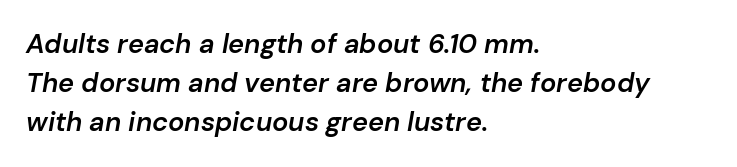
{"italic": "yes", "lean": "right", "slant_degrees": 10, "bold": "semi", "underline": "no", "align": "left", "line_spacing": "normal", "line_spacing_ratio": 1.45, "letter_spacing": "normal", "letter_spacing_em": 0.0, "glyph_px": 27}
